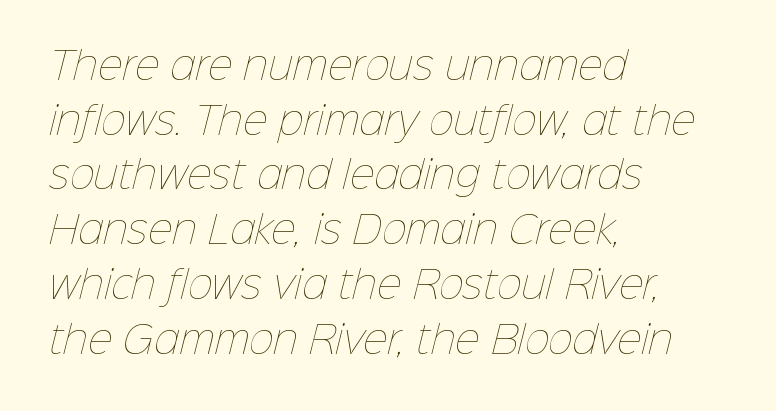
Q: Is the text bold? A: No.
Q: Is the text underlined? A: No.
Q: How is the paragraph aligned? A: Left-aligned.
Q: Is the spacing between letters normal or unusually wide? A: Normal.
Q: Is the spacing between lines tight, normal or loose? A: Normal.
Q: Width (condensed, normal, or wide)? A: Normal.
Q: Stroke contrast? A: Low.
Q: x-height? A: Medium.
Q: Monospaced? A: No.
